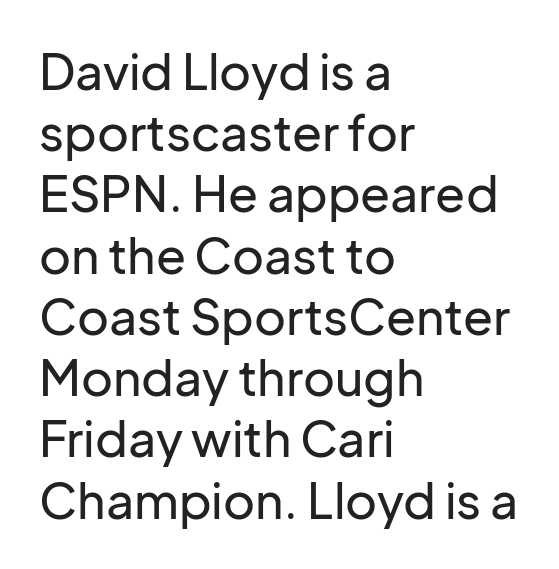
{"serif": "no", "italic": "no", "width": "normal", "stroke_contrast": "low", "x_height": "medium", "monospaced": "no", "underline": "no", "align": "left", "line_spacing": "normal", "line_spacing_ratio": 1.25, "letter_spacing": "normal", "letter_spacing_em": 0.0, "glyph_px": 49}
